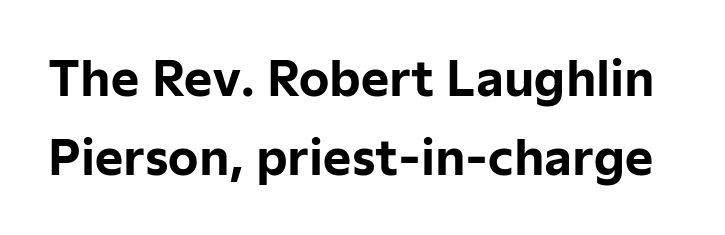
The image shows 48 px bold sans-serif type, upright; set normal line spacing (1.65x), normal letter spacing, not underlined; low stroke contrast and a medium x-height.
